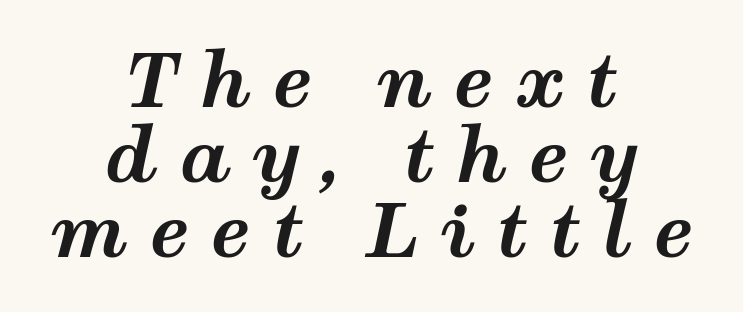
{"italic": "yes", "lean": "right", "slant_degrees": 12, "bold": "yes", "weight": "bold", "width": "wide", "stroke_contrast": "medium", "x_height": "medium", "monospaced": "no", "underline": "no", "align": "center", "line_spacing": "tight", "line_spacing_ratio": 1.03, "letter_spacing": "wide", "letter_spacing_em": 0.29, "glyph_px": 73}
